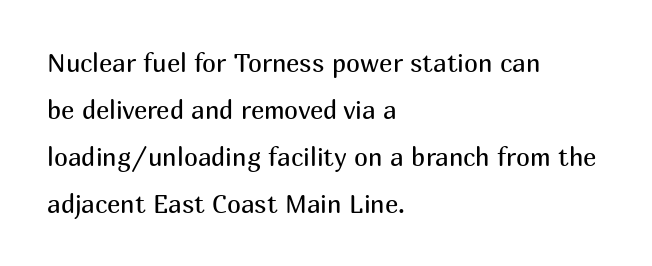
The image shows 25 px text type, upright; set left-aligned, line spacing 1.88x, normal letter spacing, not underlined.
